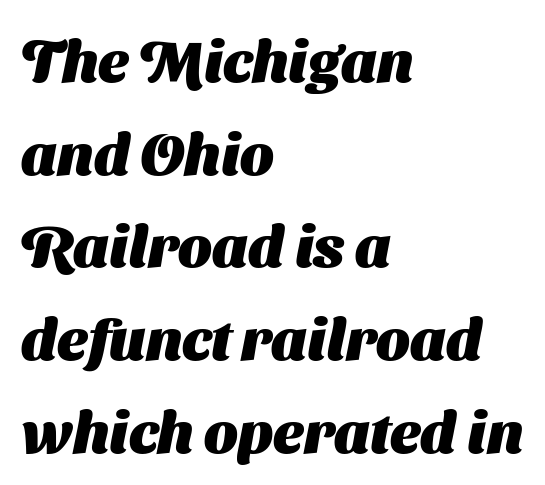
The passage shown stacks its lines at a standard gap. Note the varied advance widths — an 'i' is clearly narrower than an 'm'. Decoration check: the copy has no underline. Observe the absence of serifs on each vertical stroke in this sample. Honestly, the letter spacing is just normal — you wouldn't notice it.
